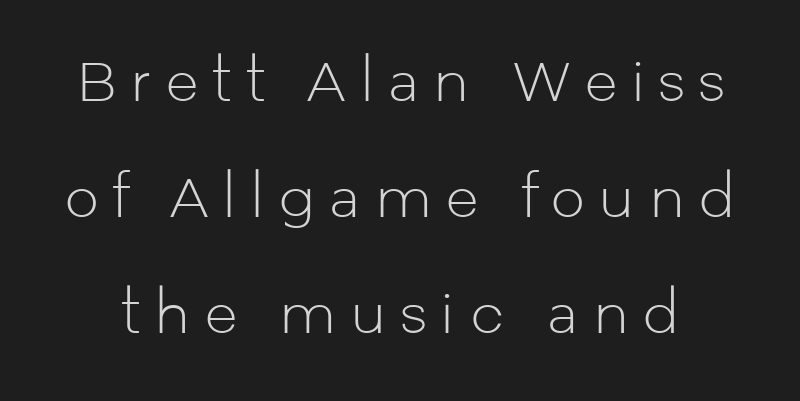
{"serif": "no", "italic": "no", "bold": "no", "weight": "light", "width": "normal", "stroke_contrast": "low", "x_height": "medium", "monospaced": "no", "underline": "no", "line_spacing": "loose", "line_spacing_ratio": 2.15, "letter_spacing": "wide", "letter_spacing_em": 0.26, "glyph_px": 54}
